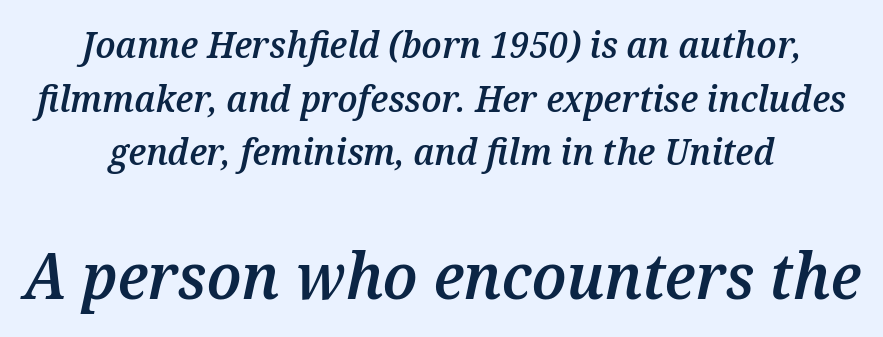
The image shows 64 px semibold type, italic (leaning right); set centered, normal line spacing (1.45x), normal letter spacing, not underlined; the second (bottom) block is 1.73x larger; medium stroke contrast and a medium x-height.
